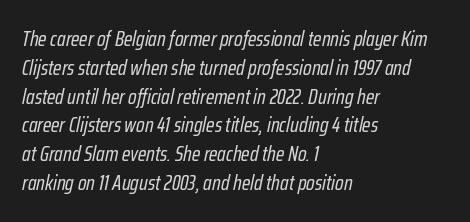
Vertical stems look standard width or narrower in stroke. Descender tails drop into unmarked territory. The leading is moderate, giving the passage an even texture. It's the slanting kind of type. The letters sit at their default tracking, neither squeezed nor spread. Each line starts at the same left margin while the right side varies.
